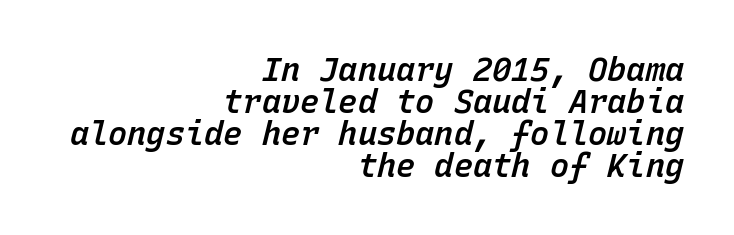
{"italic": "yes", "lean": "right", "slant_degrees": 15, "bold": "semi", "weight": "semibold", "width": "normal", "stroke_contrast": "low", "x_height": "medium", "monospaced": "yes", "underline": "no", "align": "right", "line_spacing": "tight", "line_spacing_ratio": 1.0, "letter_spacing": "normal", "letter_spacing_em": 0.0, "glyph_px": 32}
